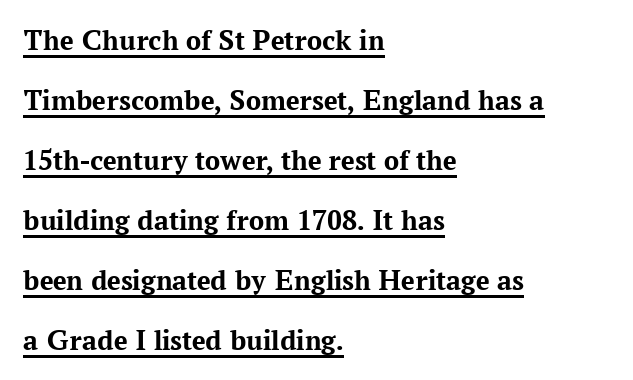
The image shows 30 px bold serif type, upright; set left-aligned, loose line spacing (2.0x), normal letter spacing, underlined; medium stroke contrast and a medium x-height.
